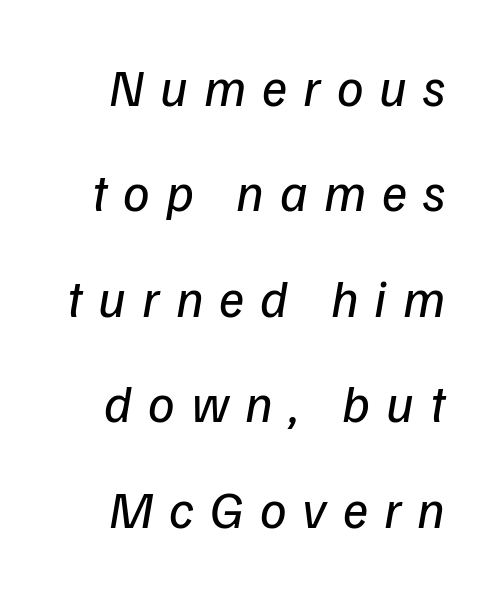
A light-to-regular cut is what we see here. The horizontal fit of the characters is loose and conspicuously gappy. How would I describe the line gaps? Wide and relaxed. The string is rendered with underlining switched off. The characters display no serif detailing; their extremities are plain. Note the varied advance widths — an 'i' is clearly narrower than an 'm'.
